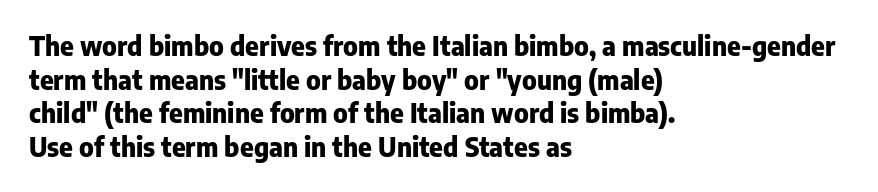
The image shows 26 px bold type, upright; set left-aligned, normal line spacing (1.29x), normal letter spacing, not underlined.
